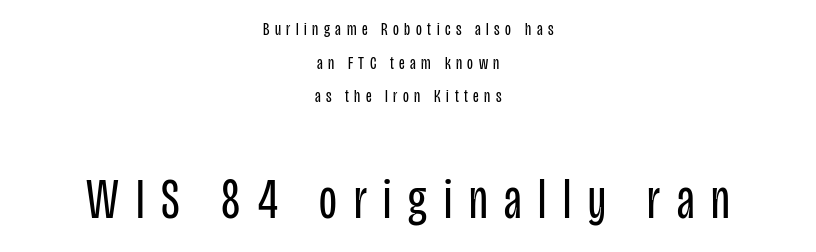
Q: Is the text bold? A: No.
Q: Is the text italic (slanted)? A: No, it is upright.
Q: Is the typeface a serif or a sans-serif typeface? A: Sans-serif.
Q: Is the text underlined? A: No.
Q: How is the paragraph aligned? A: Centered.
Q: Is the spacing between letters normal or unusually wide? A: Unusually wide.
Q: Which block of text is set in a larger size, the first (top) or the second (bottom)? A: The second (bottom) one.
Q: Width (condensed, normal, or wide)? A: Condensed.
Q: Stroke contrast? A: Low.
Q: x-height? A: Large.
Q: Monospaced? A: No.
